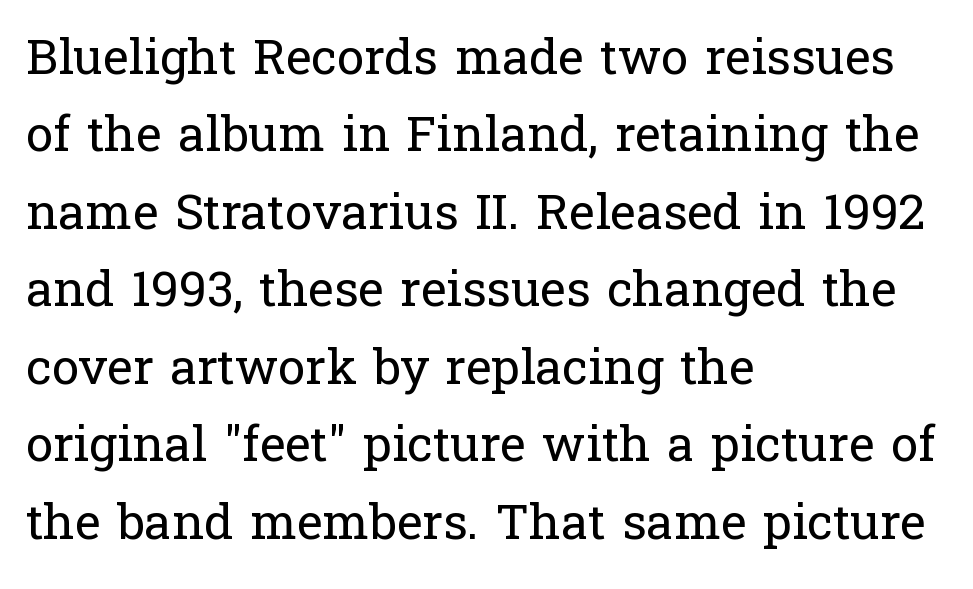
{"serif": "yes", "italic": "no", "bold": "no", "weight": "regular", "width": "normal", "stroke_contrast": "low", "x_height": "medium", "monospaced": "no", "underline": "no", "align": "left", "line_spacing": "normal", "line_spacing_ratio": 1.58, "letter_spacing": "normal", "letter_spacing_em": 0.0, "glyph_px": 49}
